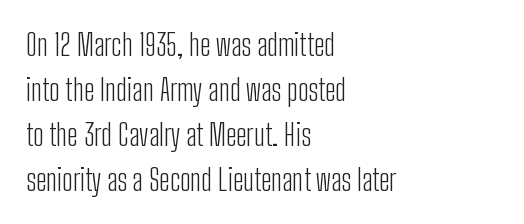
Standard letterfit; no display-style spreading of the glyphs. Caption: face not bold, strokes unweighted. Quick note: interline space is typical. Note the varied advance widths — an 'i' is clearly narrower than an 'm'.
